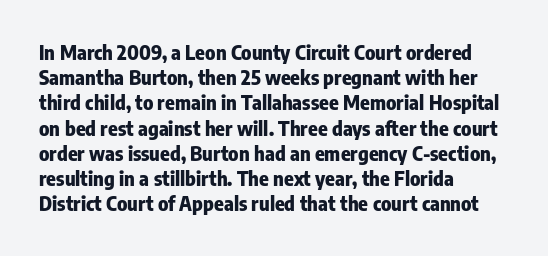
Q: Is the text bold? A: Yes.
Q: Is the text italic (slanted)? A: No, it is upright.
Q: Is the text underlined? A: No.
Q: How is the paragraph aligned? A: Left-aligned.
Q: Is the spacing between letters normal or unusually wide? A: Normal.
Q: Is the spacing between lines tight, normal or loose? A: Normal.
